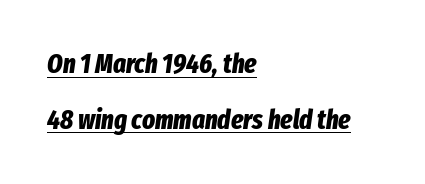
Q: Is the text bold? A: Yes.
Q: Is the text italic (slanted)? A: Yes, it leans right by about 8 degrees.
Q: Is the text underlined? A: Yes.
Q: How is the paragraph aligned? A: Left-aligned.
Q: Is the spacing between letters normal or unusually wide? A: Normal.
Q: Is the spacing between lines tight, normal or loose? A: Loose.
